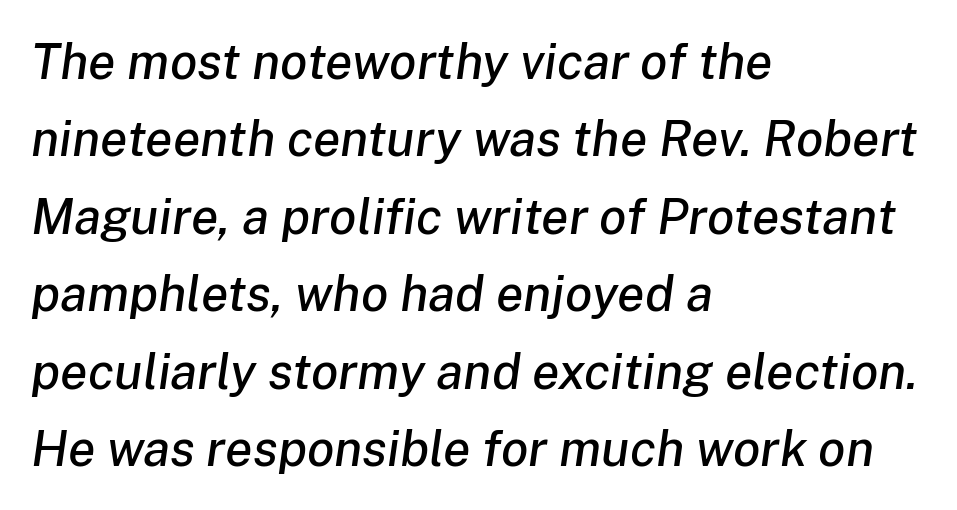
These lines are set flush left with a ragged right edge. The string is rendered with underlining switched off. Is there much room between lines? A standard amount, neither cramped nor airy. Quick note: italic.
